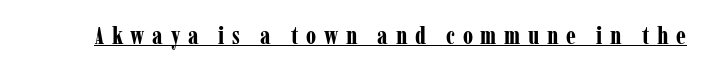
The image shows 25 px bold type, upright; set unusually wide letter spacing (+0.31 em), underlined.
